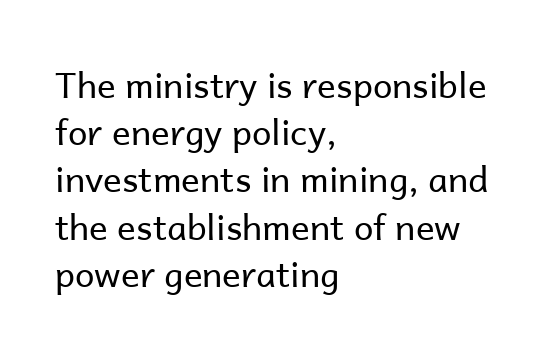
{"serif": "no", "italic": "no", "bold": "no", "weight": "regular", "width": "normal", "stroke_contrast": "low", "x_height": "medium", "monospaced": "no", "underline": "no", "align": "left", "line_spacing": "normal", "line_spacing_ratio": 1.35, "letter_spacing": "normal", "letter_spacing_em": 0.0, "glyph_px": 35}
